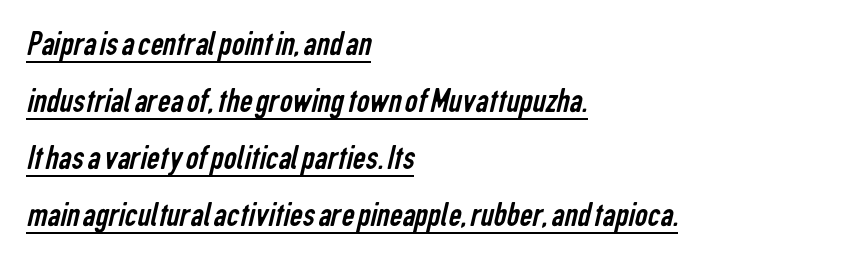
The image shows 36 px regular-weight, condensed sans-serif type; set left-aligned, normal line spacing (1.58x), normal letter spacing, underlined; low stroke contrast and a medium x-height.
